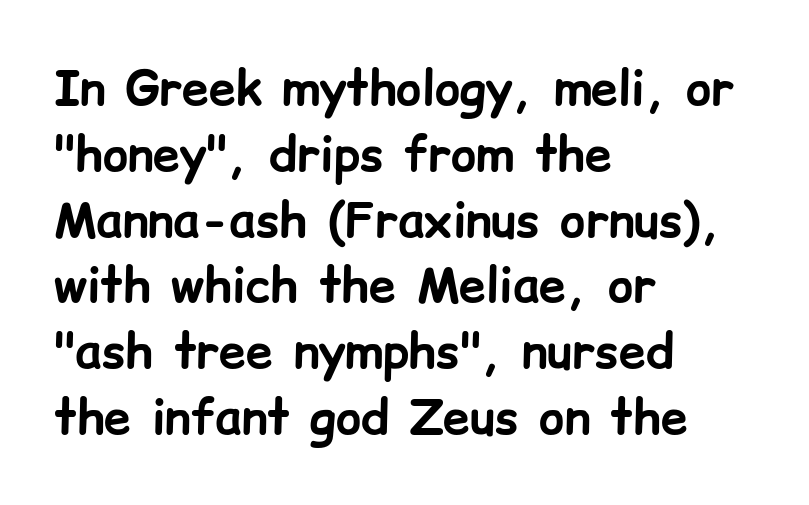
{"serif": "no", "italic": "no", "bold": "yes", "weight": "bold", "width": "normal", "stroke_contrast": "low", "x_height": "medium", "monospaced": "no", "underline": "no", "align": "left", "line_spacing": "normal", "line_spacing_ratio": 1.37, "letter_spacing": "normal", "letter_spacing_em": 0.0, "glyph_px": 48}
